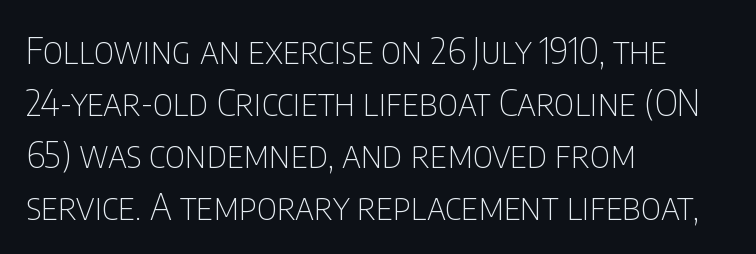
The image shows 36 px thin, condensed sans-serif type, upright; set left-aligned, normal line spacing (1.44x), normal letter spacing, not underlined; low stroke contrast and a large x-height.
